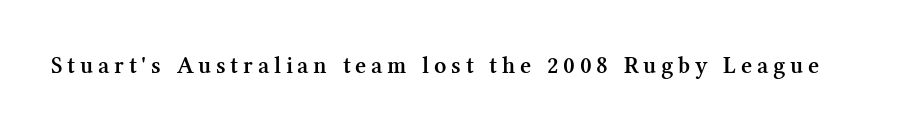
{"italic": "no", "bold": "semi", "underline": "no", "letter_spacing": "wide", "letter_spacing_em": 0.2, "glyph_px": 24}
